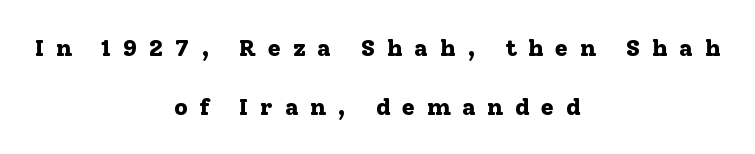
{"italic": "no", "bold": "yes", "underline": "no", "align": "center", "line_spacing": "loose", "line_spacing_ratio": 2.45, "letter_spacing": "wide", "letter_spacing_em": 0.48, "glyph_px": 24}
